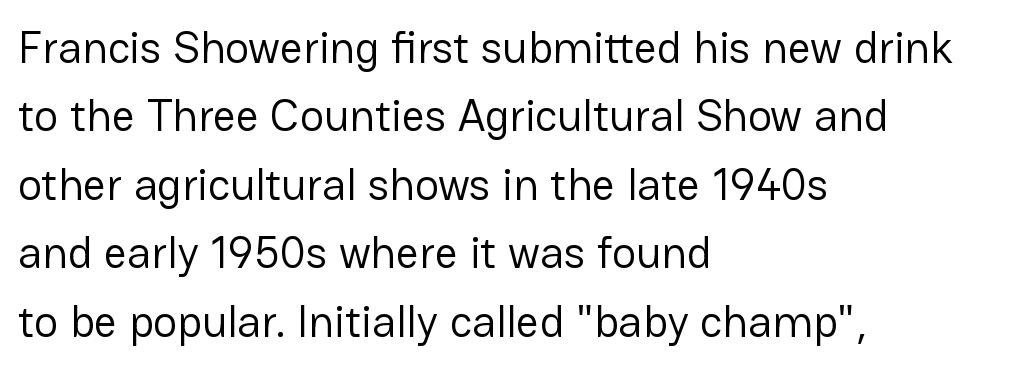
Q: Is the text bold? A: No.
Q: Is the text italic (slanted)? A: No, it is upright.
Q: Is the typeface a serif or a sans-serif typeface? A: Sans-serif.
Q: Is the text underlined? A: No.
Q: How is the paragraph aligned? A: Left-aligned.
Q: Is the spacing between letters normal or unusually wide? A: Normal.
Q: Is the spacing between lines tight, normal or loose? A: Normal.
Q: Width (condensed, normal, or wide)? A: Normal.
Q: Stroke contrast? A: Low.
Q: x-height? A: Medium.
Q: Monospaced? A: No.
